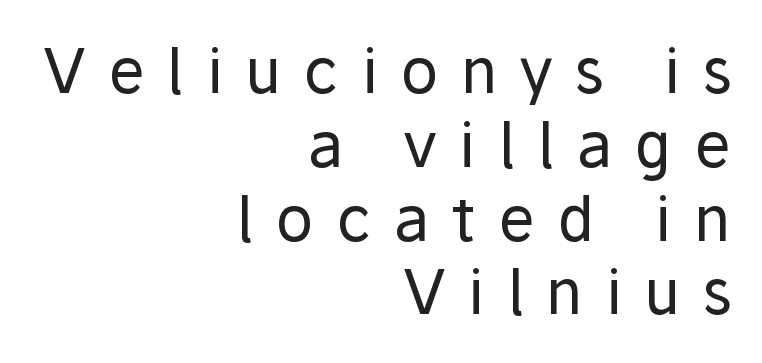
The image shows 61 px regular-weight sans-serif type, upright; set right-aligned, line spacing 1.21x, unusually wide letter spacing (+0.37 em), not underlined; low stroke contrast and a medium x-height.
